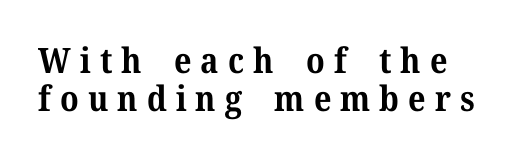
The image shows 35 px bold serif type, upright; set tight line spacing (1.09x), unusually wide letter spacing (+0.26 em), not underlined; medium stroke contrast and a medium x-height.
